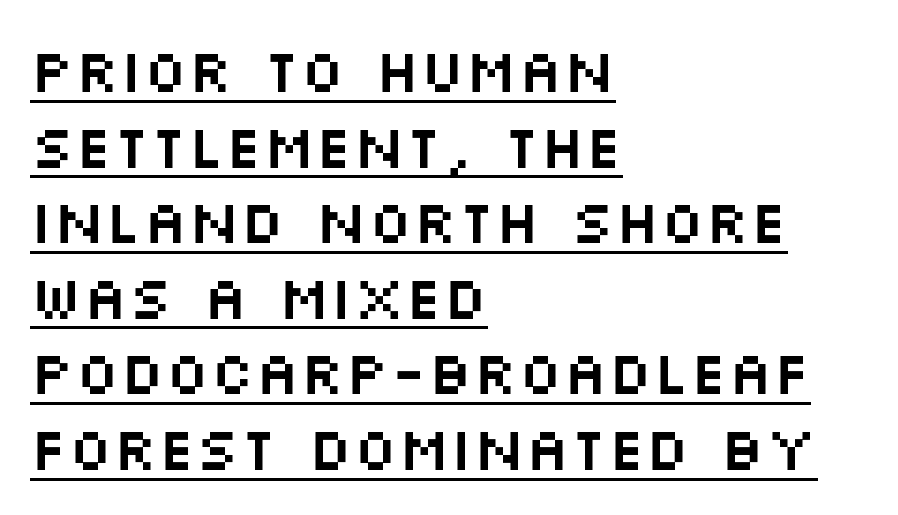
Q: Is the text italic (slanted)? A: No, it is upright.
Q: Is the typeface a serif or a sans-serif typeface? A: Sans-serif.
Q: Is the text underlined? A: Yes.
Q: How is the paragraph aligned? A: Left-aligned.
Q: Is the spacing between letters normal or unusually wide? A: Normal.
Q: Is the spacing between lines tight, normal or loose? A: Normal.
Q: Width (condensed, normal, or wide)? A: Wide.
Q: Stroke contrast? A: Medium.
Q: x-height? A: Large.
Q: Monospaced? A: No.
